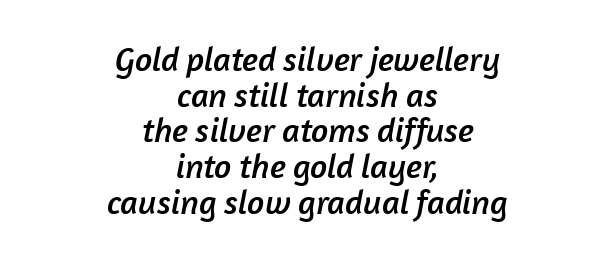
{"serif": "no", "width": "normal", "stroke_contrast": "low", "x_height": "medium", "monospaced": "no", "underline": "no", "align": "center", "line_spacing": "tight", "line_spacing_ratio": 1.05, "letter_spacing": "normal", "letter_spacing_em": 0.0, "glyph_px": 34}
